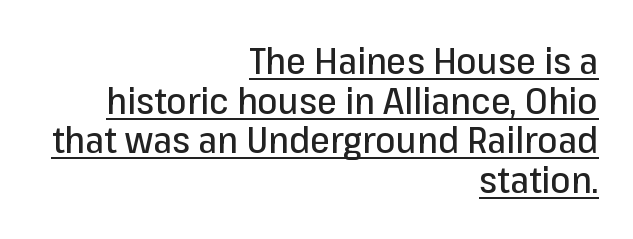
Q: Is the text italic (slanted)? A: No, it is upright.
Q: Is the typeface a serif or a sans-serif typeface? A: Sans-serif.
Q: Is the text underlined? A: Yes.
Q: How is the paragraph aligned? A: Right-aligned.
Q: Is the spacing between letters normal or unusually wide? A: Normal.
Q: Is the spacing between lines tight, normal or loose? A: Tight.
Q: Width (condensed, normal, or wide)? A: Normal.
Q: Stroke contrast? A: Low.
Q: x-height? A: Medium.
Q: Monospaced? A: No.
